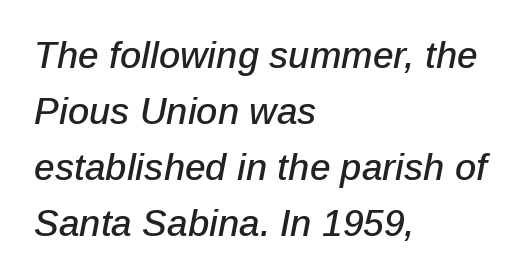
Q: Is the text italic (slanted)? A: Yes, it leans right by about 12 degrees.
Q: Is the text underlined? A: No.
Q: How is the paragraph aligned? A: Left-aligned.
Q: Is the spacing between letters normal or unusually wide? A: Normal.
Q: Is the spacing between lines tight, normal or loose? A: Normal.
Q: Width (condensed, normal, or wide)? A: Normal.
Q: Stroke contrast? A: Low.
Q: x-height? A: Medium.
Q: Monospaced? A: No.
